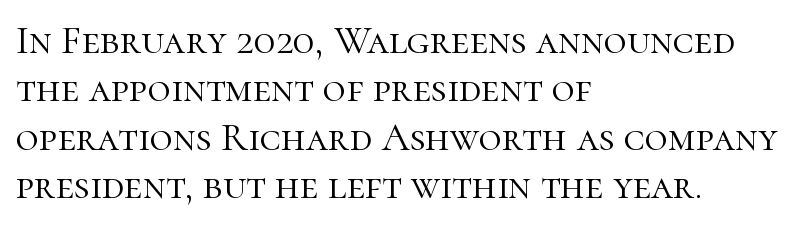
Q: Is the text bold? A: No.
Q: Is the text italic (slanted)? A: No, it is upright.
Q: Is the typeface a serif or a sans-serif typeface? A: Serif.
Q: Is the text underlined? A: No.
Q: How is the paragraph aligned? A: Left-aligned.
Q: Is the spacing between letters normal or unusually wide? A: Normal.
Q: Width (condensed, normal, or wide)? A: Normal.
Q: Stroke contrast? A: High.
Q: x-height? A: Medium.
Q: Monospaced? A: No.
